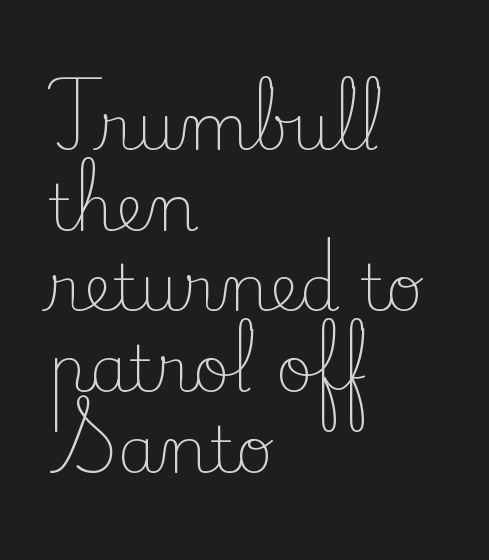
The image shows 64 px light serif type, upright; set left-aligned, normal line spacing (1.26x), normal letter spacing, not underlined; low stroke contrast and a small x-height.
